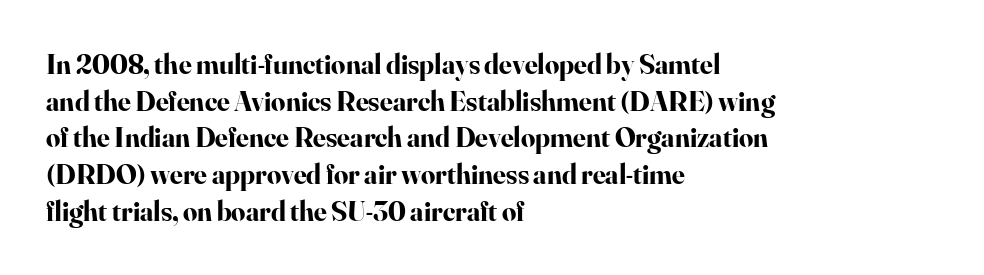
{"serif": "yes", "italic": "no", "bold": "yes", "weight": "bold", "width": "normal", "stroke_contrast": "high", "x_height": "small", "monospaced": "no", "underline": "no", "align": "left", "line_spacing": "normal", "line_spacing_ratio": 1.31, "letter_spacing": "normal", "letter_spacing_em": 0.0, "glyph_px": 28}
